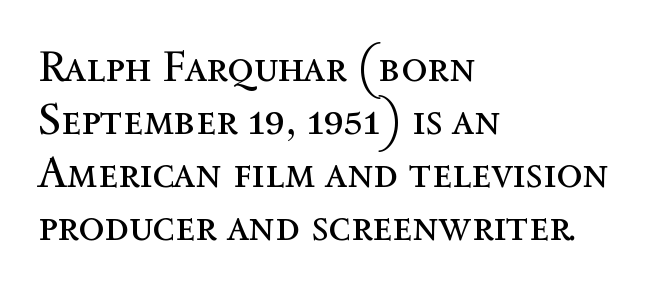
{"italic": "no", "bold": "no", "weight": "regular", "width": "normal", "x_height": "medium", "monospaced": "no", "underline": "no", "align": "left", "line_spacing_ratio": 1.23, "letter_spacing": "normal", "letter_spacing_em": 0.0, "glyph_px": 43}
